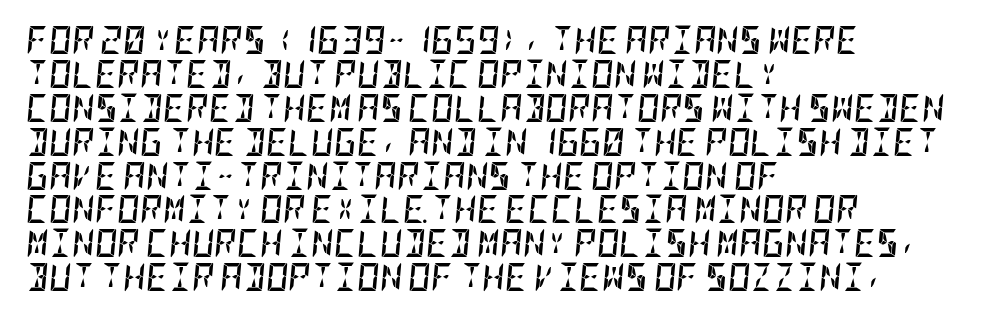
The paragraph has a hard left edge and a soft right edge. The glyphs are unaccompanied by any horizontal stroke below them. These lines were composed using italics. Heavy-handed strokes throughout: this text is bold. Words appear dense and cohesive because spacing is normal.
